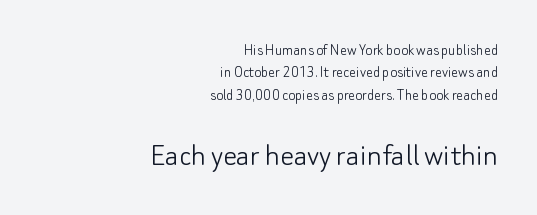
The image shows 34 px light sans-serif type, upright; set right-aligned, normal line spacing (1.32x), normal letter spacing, not underlined; the second (bottom) block is 2.0x larger; low stroke contrast and a small x-height.
